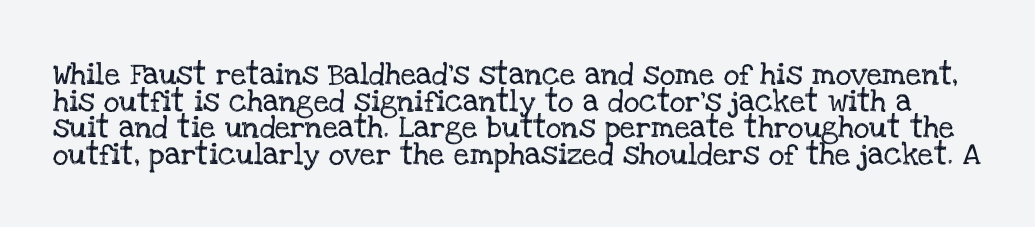
{"italic": "no", "underline": "no", "line_spacing_ratio": 1.21, "letter_spacing": "normal", "letter_spacing_em": 0.0, "glyph_px": 22}
